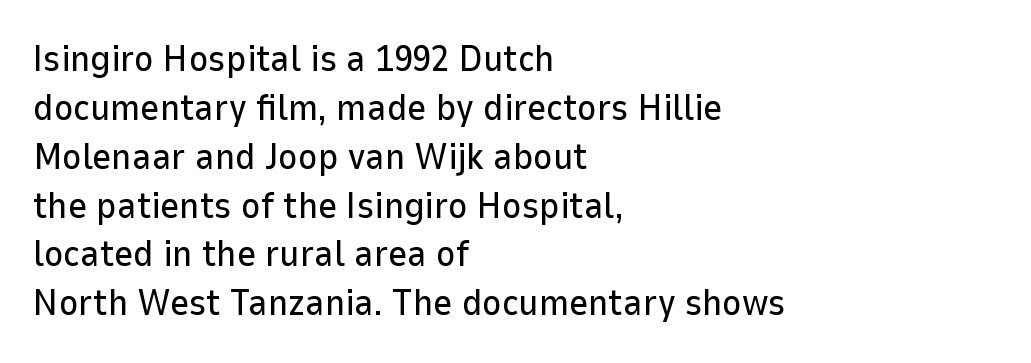
Q: Is the text italic (slanted)? A: No, it is upright.
Q: Is the typeface a serif or a sans-serif typeface? A: Sans-serif.
Q: Is the text underlined? A: No.
Q: How is the paragraph aligned? A: Left-aligned.
Q: Is the spacing between letters normal or unusually wide? A: Normal.
Q: Is the spacing between lines tight, normal or loose? A: Normal.
Q: Width (condensed, normal, or wide)? A: Normal.
Q: Stroke contrast? A: Low.
Q: x-height? A: Medium.
Q: Monospaced? A: No.
